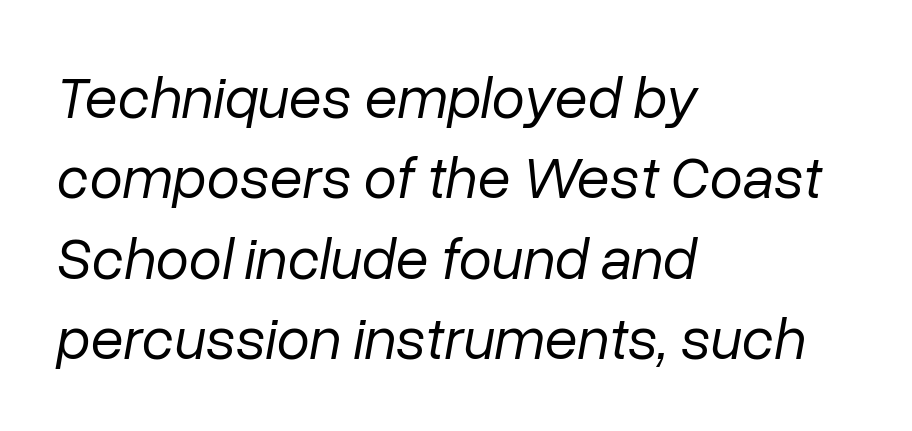
Q: Is the text bold? A: No.
Q: Is the text italic (slanted)? A: Yes, it leans right by about 10 degrees.
Q: Is the text underlined? A: No.
Q: How is the paragraph aligned? A: Left-aligned.
Q: Is the spacing between letters normal or unusually wide? A: Normal.
Q: Is the spacing between lines tight, normal or loose? A: Normal.
Q: Width (condensed, normal, or wide)? A: Normal.
Q: Stroke contrast? A: Low.
Q: x-height? A: Medium.
Q: Monospaced? A: No.
